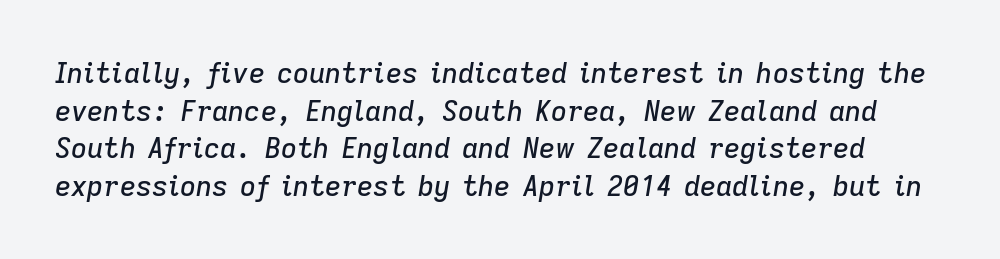
The image shows 28 px text type, italic (leaning right); set normal line spacing (1.34x), normal letter spacing, not underlined; low stroke contrast and a medium x-height.
